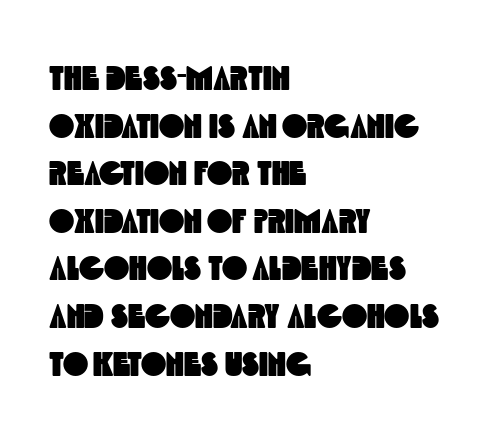
Q: Is the typeface a serif or a sans-serif typeface? A: Sans-serif.
Q: Is the text underlined? A: No.
Q: How is the paragraph aligned? A: Left-aligned.
Q: Is the spacing between letters normal or unusually wide? A: Normal.
Q: Is the spacing between lines tight, normal or loose? A: Normal.
Q: Width (condensed, normal, or wide)? A: Condensed.
Q: x-height? A: Large.
Q: Monospaced? A: No.
